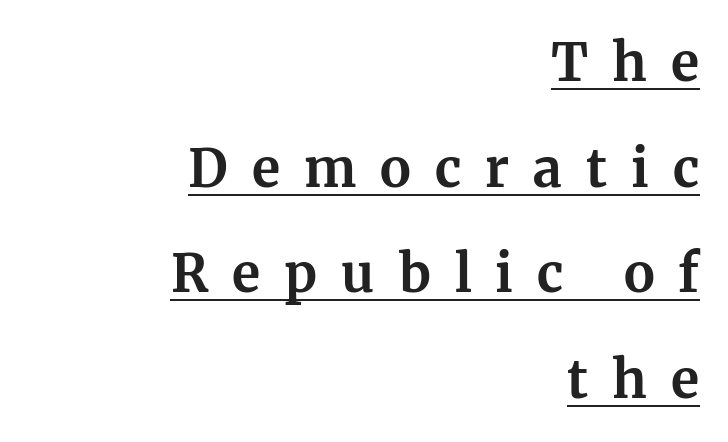
The type is letterspaced generously, with wide tracking. Notice how thick the strokes are: this is what a full bold looks like. What kind of face is this? One with serifs. Think of a printed novel: that variable character pitch is what you see here.
